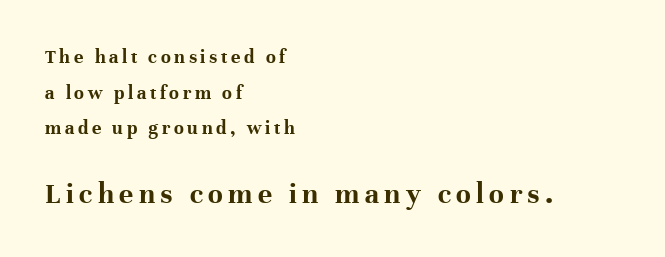
Q: Is the text bold? A: Yes.
Q: Is the text italic (slanted)? A: No, it is upright.
Q: Is the typeface a serif or a sans-serif typeface? A: Serif.
Q: Is the text underlined? A: No.
Q: How is the paragraph aligned? A: Left-aligned.
Q: Which block of text is set in a larger size, the first (top) or the second (bottom)? A: The second (bottom) one.
Q: Width (condensed, normal, or wide)? A: Normal.
Q: Stroke contrast? A: High.
Q: x-height? A: Medium.
Q: Monospaced? A: No.
